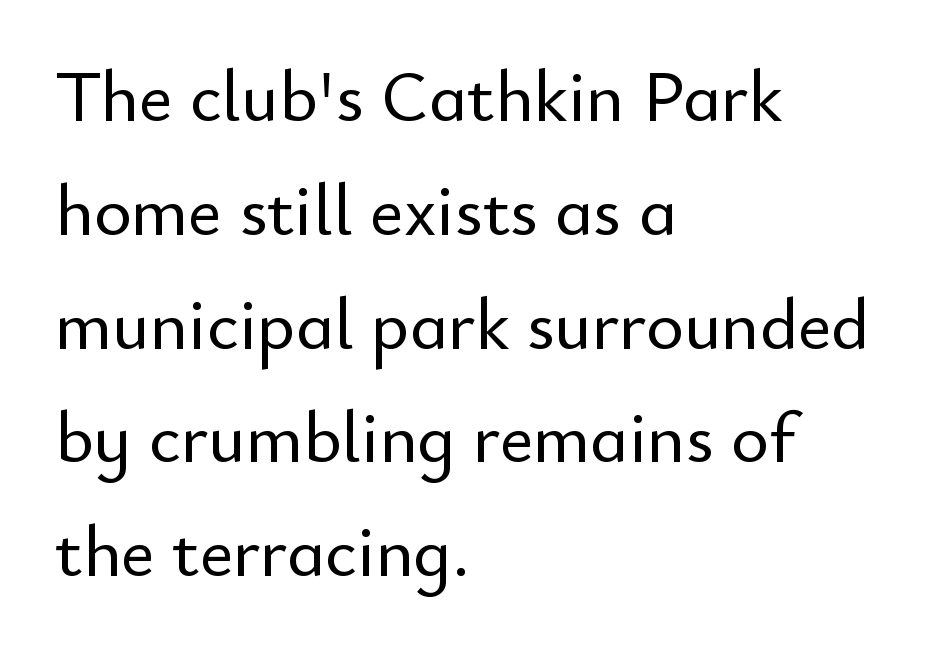
The image shows 72 px sans-serif type, upright; set left-aligned, normal line spacing (1.58x), normal letter spacing, not underlined; low stroke contrast and a small x-height.
